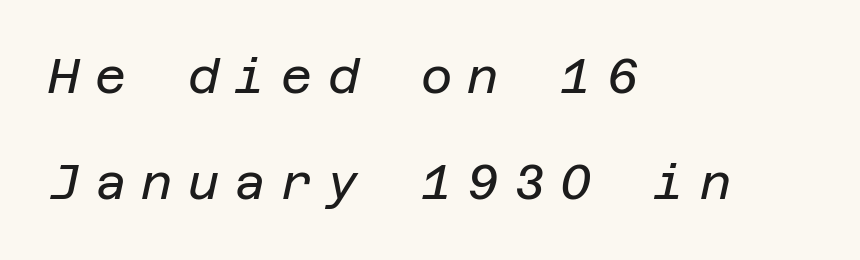
Q: Is the text bold? A: No.
Q: Is the text italic (slanted)? A: Yes, it leans right by about 12 degrees.
Q: Is the text underlined? A: No.
Q: How is the paragraph aligned? A: Left-aligned.
Q: Is the spacing between letters normal or unusually wide? A: Unusually wide.
Q: Is the spacing between lines tight, normal or loose? A: Loose.
Q: Width (condensed, normal, or wide)? A: Normal.
Q: Stroke contrast? A: Low.
Q: x-height? A: Large.
